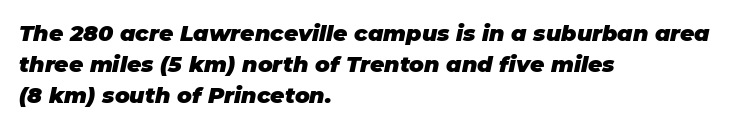
The glyphs have the mass of a bold cut. The specimen omits any rule beneath the text block's lines. Every row of glyphs begins at an identical x-position on the left. Students, observe: this is what conventionally led text looks like. Italic? Definitely — the glyphs are oblique.
